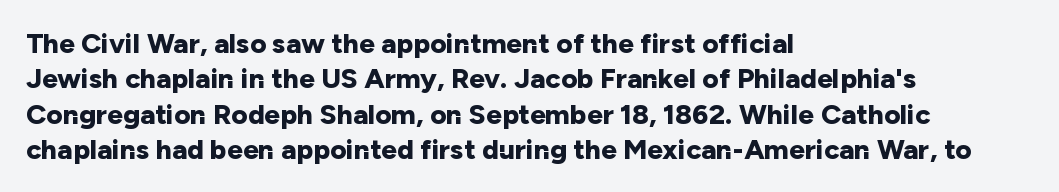
The specimen omits any rule beneath the text block's lines. Characters follow at the spacing the type designer built in. If you measured baseline to baseline, you'd find a middling distance. This rendering uses left alignment, leaving the right contour irregular. Look at the bottom of the vertical strokes: they stop flat, with no serifs.
